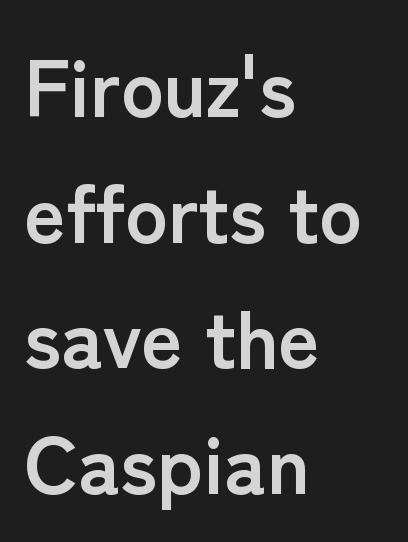
{"serif": "no", "italic": "no", "bold": "yes", "weight": "semibold", "width": "normal", "stroke_contrast": "low", "x_height": "medium", "monospaced": "no", "underline": "no", "align": "left", "line_spacing": "normal", "line_spacing_ratio": 1.57, "letter_spacing": "normal", "letter_spacing_em": 0.0, "glyph_px": 80}
